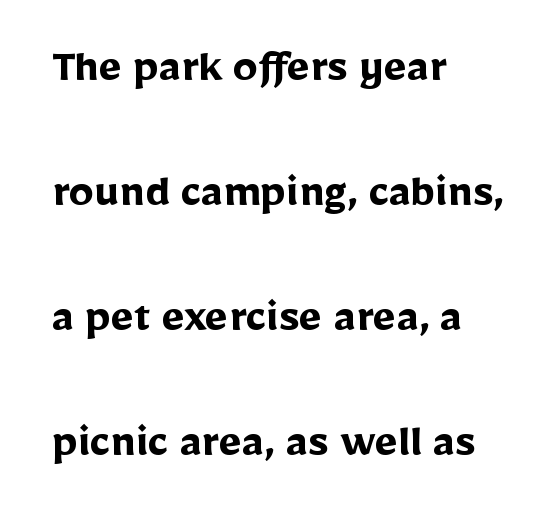
Q: Is the text bold? A: Yes.
Q: Is the text italic (slanted)? A: No, it is upright.
Q: Is the typeface a serif or a sans-serif typeface? A: Sans-serif.
Q: Is the text underlined? A: No.
Q: How is the paragraph aligned? A: Left-aligned.
Q: Is the spacing between letters normal or unusually wide? A: Normal.
Q: Is the spacing between lines tight, normal or loose? A: Loose.
Q: Width (condensed, normal, or wide)? A: Normal.
Q: Stroke contrast? A: Low.
Q: x-height? A: Medium.
Q: Monospaced? A: No.
